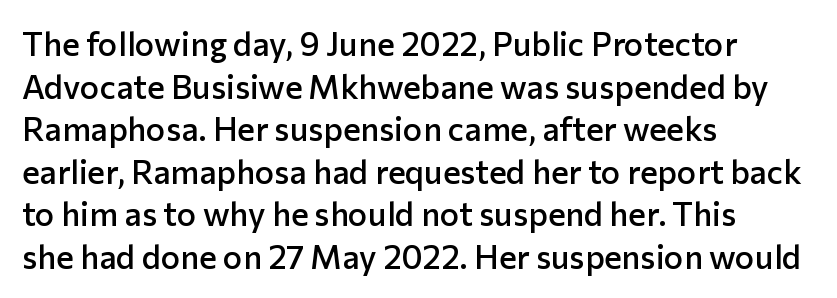
The image shows 33 px semibold sans-serif type, upright; set left-aligned, normal line spacing (1.29x), normal letter spacing, not underlined; low stroke contrast and a medium x-height.
